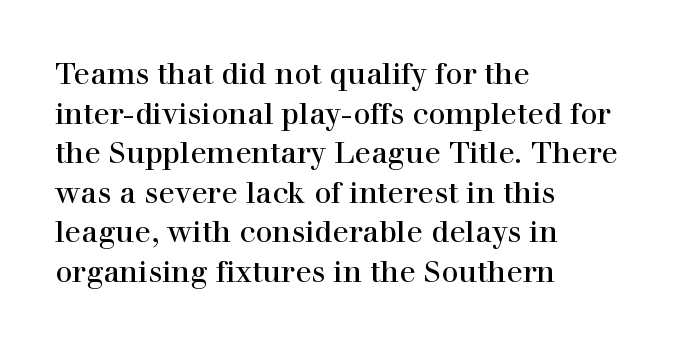
Short note: letters normally spaced. What's the leading like? Ordinary, nothing unusual. The letters stand upright; this is a roman face. Is this a sans? No — the strokes have serifs.
